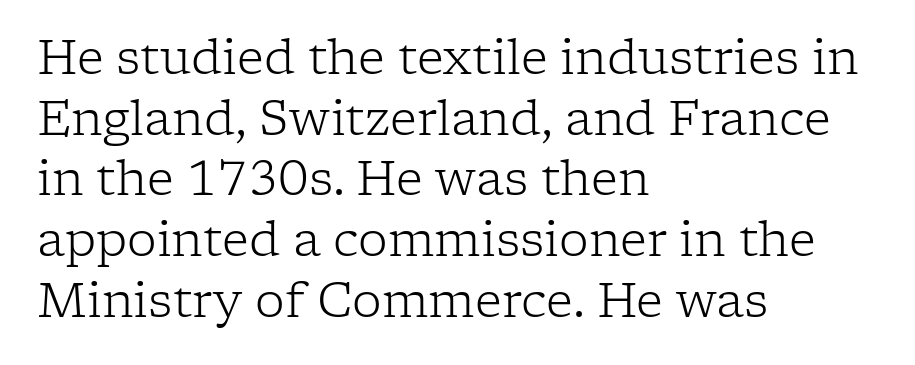
The image shows 47 px light serif type, upright; set left-aligned, normal line spacing (1.29x), normal letter spacing, not underlined; low stroke contrast and a medium x-height.
